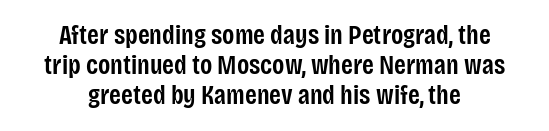
Does the lettering tilt? It doesn't — this is upright. Heft: intermediate — a semibold. A clean baseline with only descenders dipping below it. Very little white space separates one row of letters from the next.
